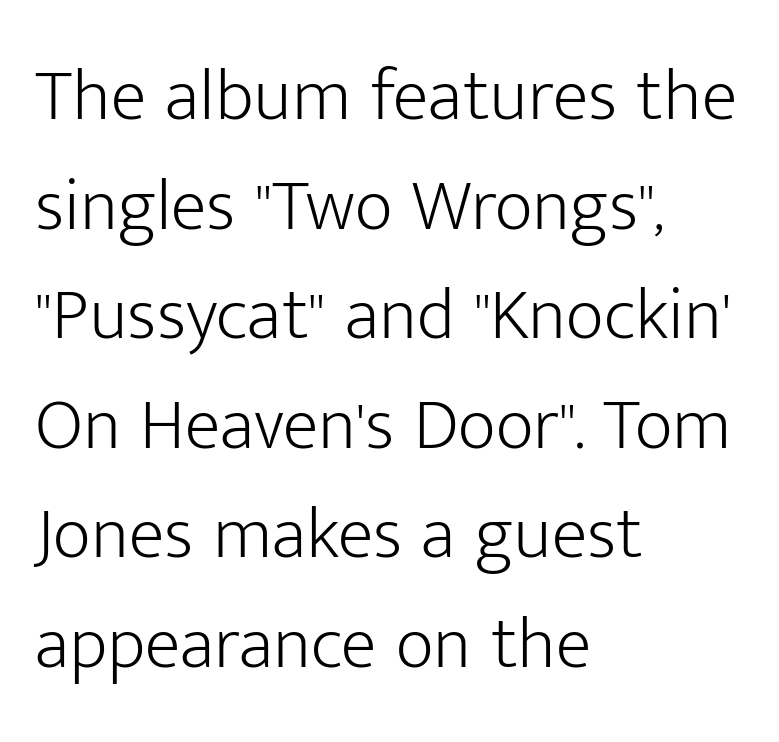
{"serif": "no", "italic": "no", "bold": "no", "weight": "light", "width": "normal", "stroke_contrast": "low", "x_height": "medium", "monospaced": "no", "underline": "no", "align": "left", "line_spacing": "normal", "line_spacing_ratio": 1.48, "letter_spacing": "normal", "letter_spacing_em": 0.0, "glyph_px": 74}
